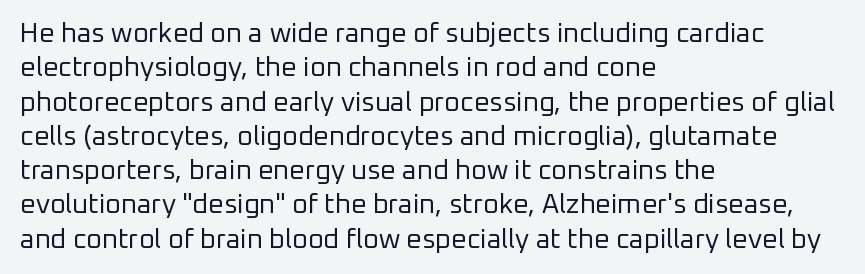
Q: Is the text bold? A: No.
Q: Is the text italic (slanted)? A: No, it is upright.
Q: Is the text underlined? A: No.
Q: How is the paragraph aligned? A: Left-aligned.
Q: Is the spacing between letters normal or unusually wide? A: Normal.
Q: Is the spacing between lines tight, normal or loose? A: Normal.
